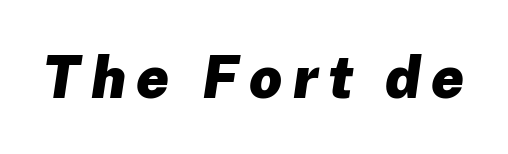
Decoration check: the copy has no underline. Italic: yes, the glyphs are oblique. Character widths vary here, with narrow letters taking less room than wide ones. The glyphs have the mass of a bold cut.
